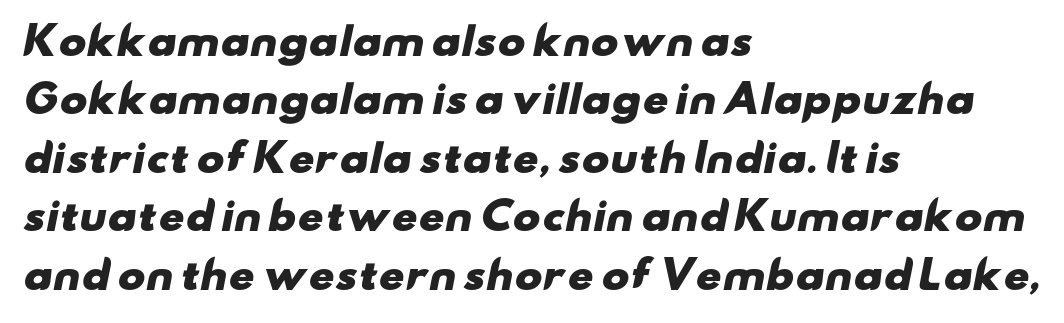
{"serif": "no", "bold": "yes", "weight": "heavy", "width": "wide", "stroke_contrast": "low", "x_height": "small", "monospaced": "no", "underline": "no", "align": "left", "line_spacing": "normal", "line_spacing_ratio": 1.58, "letter_spacing": "normal", "letter_spacing_em": 0.0, "glyph_px": 37}
